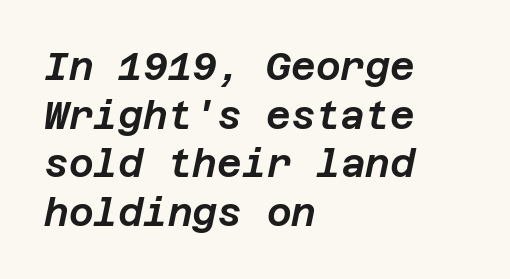
{"italic": "yes", "lean": "right", "slant_degrees": 12, "width": "normal", "stroke_contrast": "low", "x_height": "large", "underline": "no", "align": "left", "line_spacing": "normal", "line_spacing_ratio": 1.28, "letter_spacing": "normal", "letter_spacing_em": 0.0, "glyph_px": 38}
